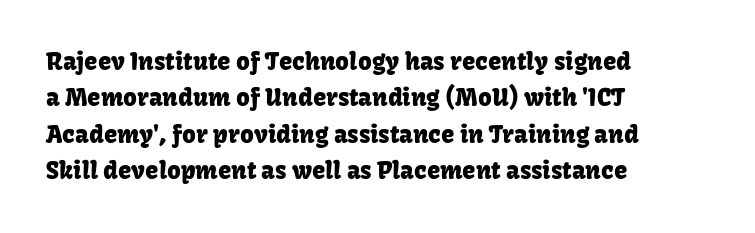
A normal amount of white space separates one row of letters from the next. Is there any slant? The stems are plumb. Nobody touched the tracking dial on this one. Quick note: underline off.
